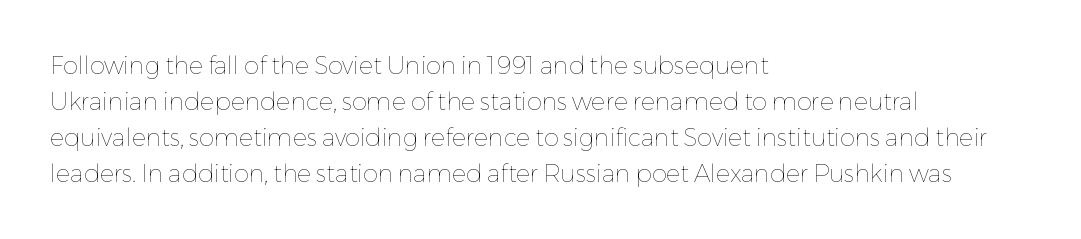
Q: Is the text bold? A: No.
Q: Is the text italic (slanted)? A: No, it is upright.
Q: Is the text underlined? A: No.
Q: How is the paragraph aligned? A: Left-aligned.
Q: Is the spacing between letters normal or unusually wide? A: Normal.
Q: Is the spacing between lines tight, normal or loose? A: Normal.
